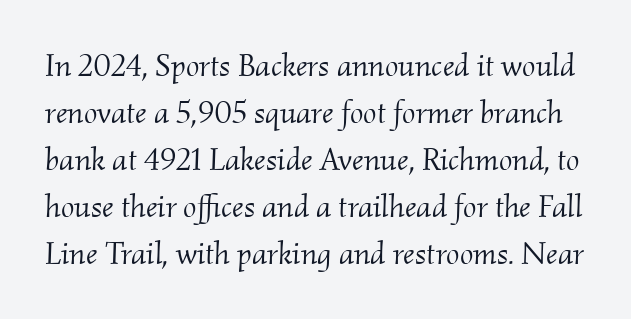
Q: Is the text bold? A: No.
Q: Is the text italic (slanted)? A: Yes, it leans right by about 2 degrees.
Q: Is the typeface a serif or a sans-serif typeface? A: Serif.
Q: Is the text underlined? A: No.
Q: Is the spacing between letters normal or unusually wide? A: Normal.
Q: Is the spacing between lines tight, normal or loose? A: Normal.
Q: Width (condensed, normal, or wide)? A: Normal.
Q: Stroke contrast? A: Medium.
Q: x-height? A: Small.
Q: Monospaced? A: No.
